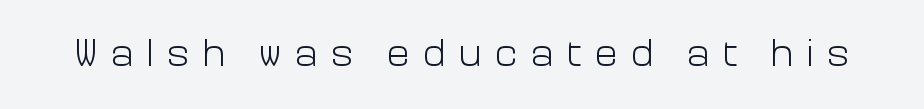
Q: Is the text bold? A: No.
Q: Is the text italic (slanted)? A: No, it is upright.
Q: Is the typeface a serif or a sans-serif typeface? A: Sans-serif.
Q: Is the text underlined? A: No.
Q: Is the spacing between letters normal or unusually wide? A: Unusually wide.
Q: Width (condensed, normal, or wide)? A: Normal.
Q: Stroke contrast? A: Low.
Q: x-height? A: Medium.
Q: Monospaced? A: No.
